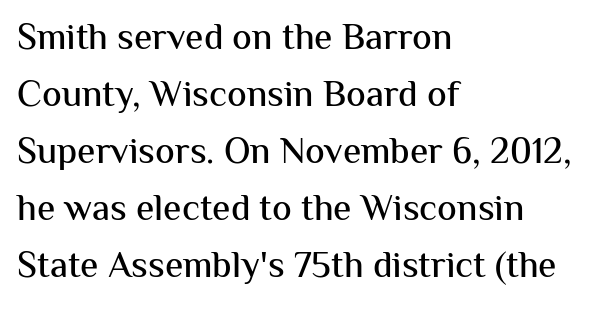
{"serif": "no", "italic": "no", "width": "normal", "stroke_contrast": "medium", "x_height": "medium", "monospaced": "no", "underline": "no", "align": "left", "line_spacing": "normal", "line_spacing_ratio": 1.54, "letter_spacing": "normal", "letter_spacing_em": 0.0, "glyph_px": 37}
